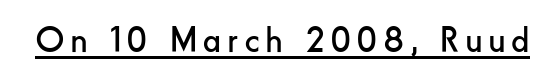
{"serif": "no", "italic": "no", "bold": "no", "weight": "regular", "width": "condensed", "stroke_contrast": "low", "x_height": "small", "monospaced": "no", "underline": "yes", "letter_spacing": "wide", "letter_spacing_em": 0.2, "glyph_px": 36}
